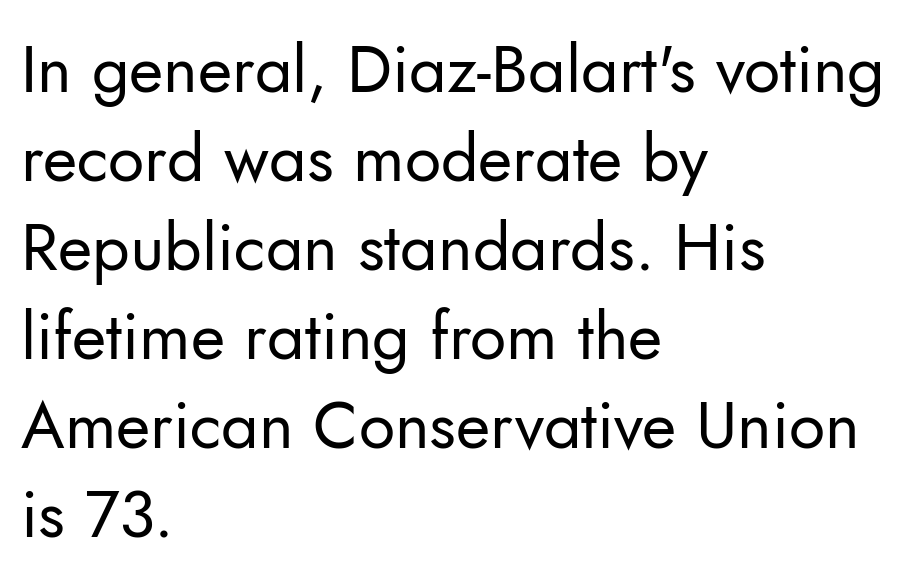
The image shows 66 px regular-weight sans-serif type, upright; set left-aligned, normal line spacing (1.35x), normal letter spacing, not underlined; low stroke contrast and a small x-height.
